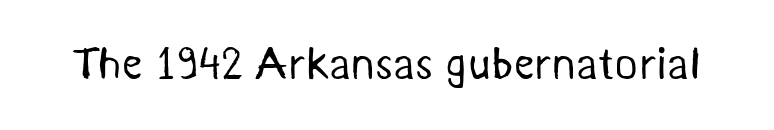
No heavy texture on the line: the type isn't bold. The string is rendered with underlining switched off. The letters advance in unequal steps, a hallmark of proportional type. Each word holds together tightly as a unit, with standard inter-letter gaps. You can tell from the bare stems that sans-serif type was used.
